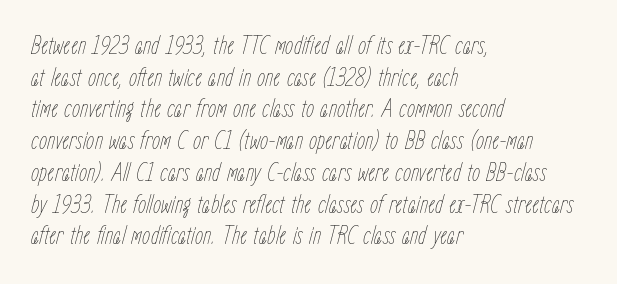
Q: Is the text bold? A: No.
Q: Is the text italic (slanted)? A: Yes, it leans right by about 15 degrees.
Q: Is the text underlined? A: No.
Q: How is the paragraph aligned? A: Left-aligned.
Q: Is the spacing between letters normal or unusually wide? A: Normal.
